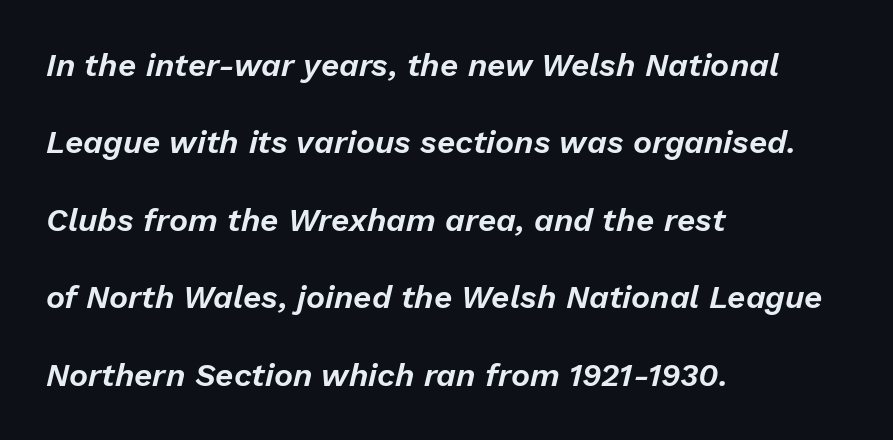
The image shows 32 px text type, italic (leaning right); set left-aligned, loose line spacing (2.42x), normal letter spacing, not underlined; low stroke contrast and a medium x-height.
